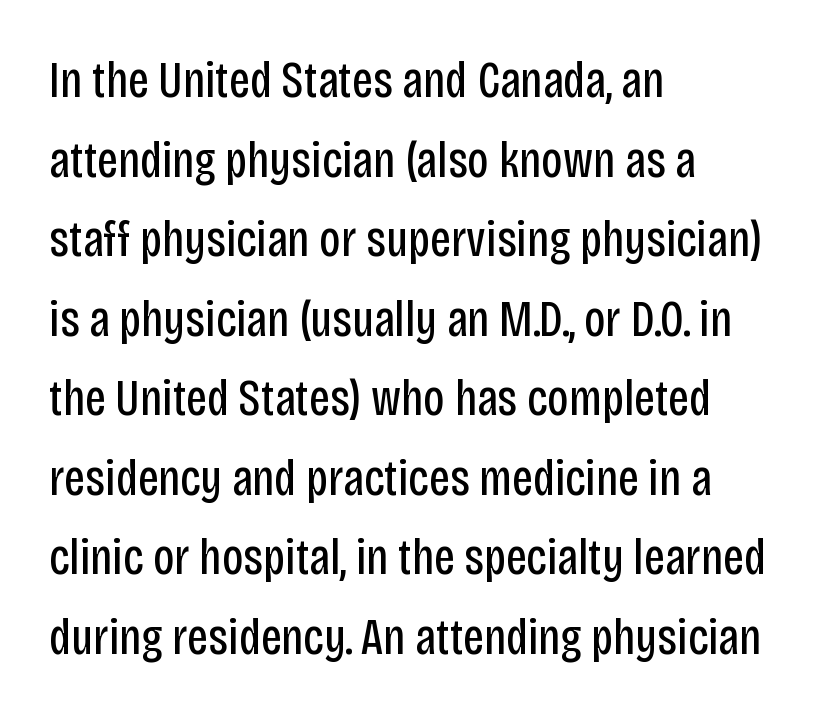
Q: Is the text bold? A: No.
Q: Is the text italic (slanted)? A: No, it is upright.
Q: Is the typeface a serif or a sans-serif typeface? A: Sans-serif.
Q: Is the text underlined? A: No.
Q: How is the paragraph aligned? A: Left-aligned.
Q: Is the spacing between letters normal or unusually wide? A: Normal.
Q: Is the spacing between lines tight, normal or loose? A: Normal.
Q: Width (condensed, normal, or wide)? A: Condensed.
Q: Stroke contrast? A: Low.
Q: x-height? A: Large.
Q: Monospaced? A: No.
